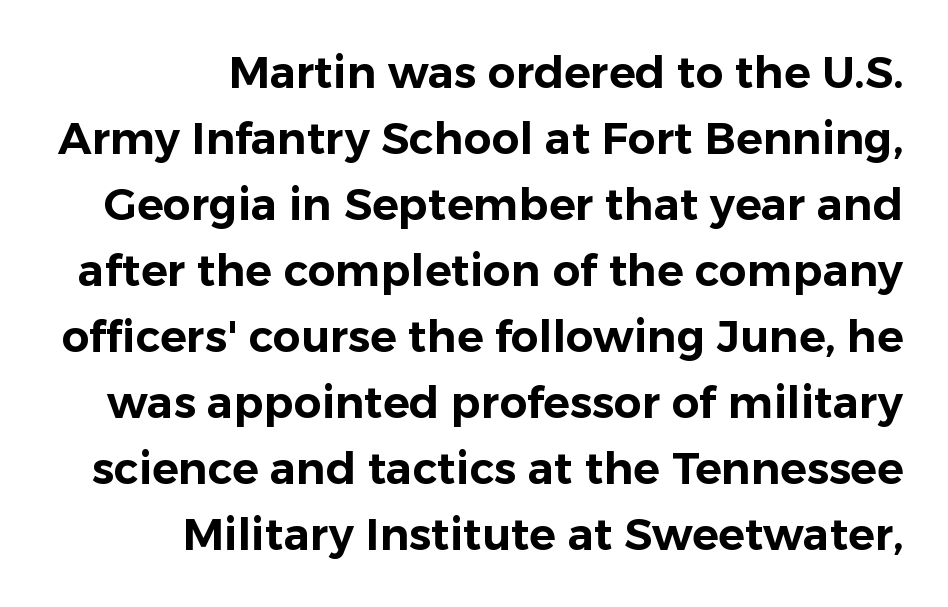
The image shows 44 px sans-serif type, upright; set right-aligned, normal line spacing (1.5x), normal letter spacing, not underlined; low stroke contrast and a medium x-height.
